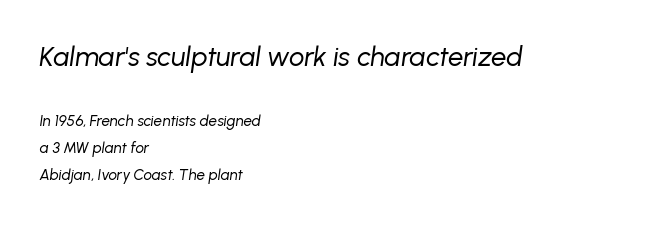
Q: Is the text bold? A: No.
Q: Is the text italic (slanted)? A: Yes, it leans right by about 8 degrees.
Q: Is the text underlined? A: No.
Q: How is the paragraph aligned? A: Left-aligned.
Q: Is the spacing between letters normal or unusually wide? A: Normal.
Q: Which block of text is set in a larger size, the first (top) or the second (bottom)? A: The first (top) one.
